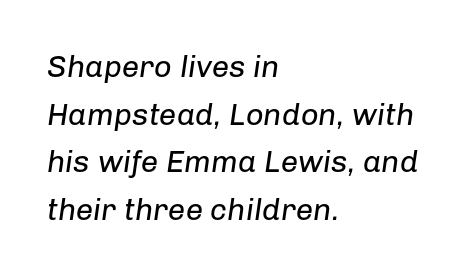
Q: Is the text bold? A: No.
Q: Is the text italic (slanted)? A: Yes, it leans right by about 8 degrees.
Q: Is the text underlined? A: No.
Q: How is the paragraph aligned? A: Left-aligned.
Q: Is the spacing between letters normal or unusually wide? A: Normal.
Q: Is the spacing between lines tight, normal or loose? A: Normal.
Q: Width (condensed, normal, or wide)? A: Normal.
Q: Stroke contrast? A: Low.
Q: x-height? A: Medium.
Q: Monospaced? A: No.
